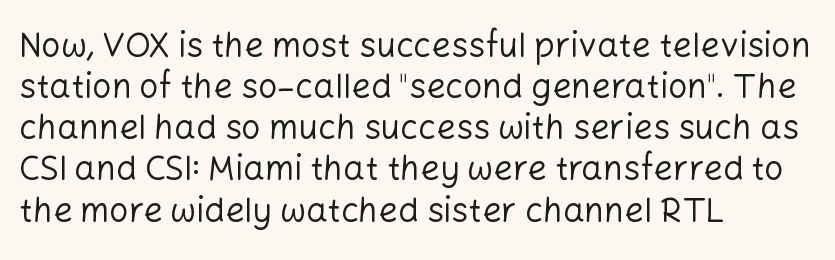
Q: Is the text bold? A: No.
Q: Is the text italic (slanted)? A: No, it is upright.
Q: Is the typeface a serif or a sans-serif typeface? A: Sans-serif.
Q: Is the text underlined? A: No.
Q: How is the paragraph aligned? A: Left-aligned.
Q: Is the spacing between letters normal or unusually wide? A: Normal.
Q: Width (condensed, normal, or wide)? A: Normal.
Q: Stroke contrast? A: Low.
Q: x-height? A: Medium.
Q: Monospaced? A: No.
